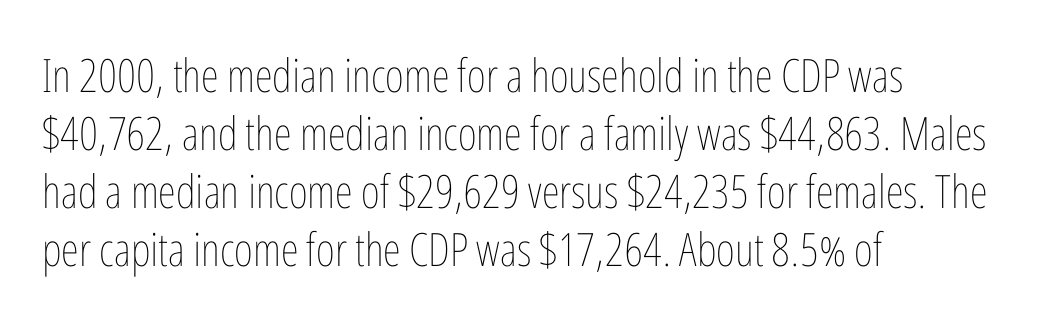
Q: Is the text bold? A: No.
Q: Is the text italic (slanted)? A: No, it is upright.
Q: Is the text underlined? A: No.
Q: How is the paragraph aligned? A: Left-aligned.
Q: Is the spacing between letters normal or unusually wide? A: Normal.
Q: Is the spacing between lines tight, normal or loose? A: Normal.
Q: Width (condensed, normal, or wide)? A: Condensed.
Q: Stroke contrast? A: Low.
Q: x-height? A: Medium.
Q: Monospaced? A: No.
